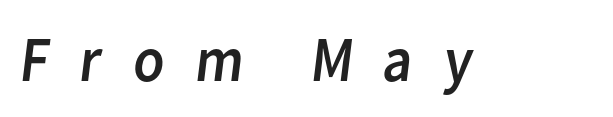
Q: Is the text bold? A: No.
Q: Is the typeface a serif or a sans-serif typeface? A: Sans-serif.
Q: Is the text underlined? A: No.
Q: Is the spacing between letters normal or unusually wide? A: Unusually wide.
Q: Width (condensed, normal, or wide)? A: Normal.
Q: Stroke contrast? A: Low.
Q: x-height? A: Medium.
Q: Monospaced? A: No.
